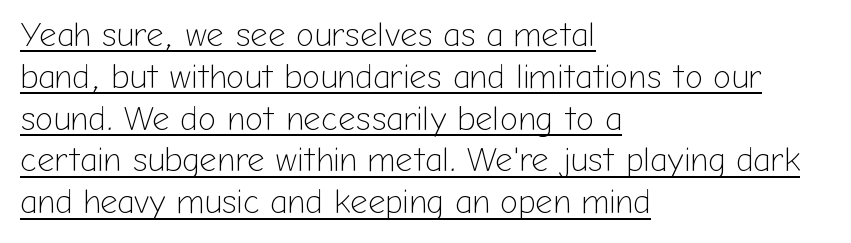
The setting favours the left margin, as ordinary paragraphs usually do. Stroke terminals: plain, sans-serif. The letterforms sit shoulder to shoulder at normal distance. Has an underline been added? It has. Think of a printed novel: that variable character pitch is what you see here. Upright lettering throughout.
